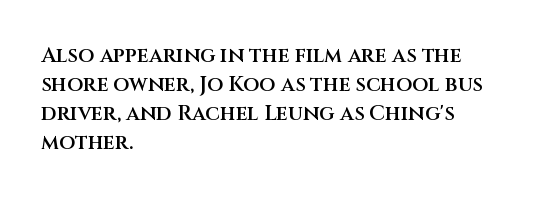
{"italic": "no", "bold": "semi", "underline": "no", "align": "left", "line_spacing": "normal", "line_spacing_ratio": 1.38, "letter_spacing": "normal", "letter_spacing_em": 0.0, "glyph_px": 21}
